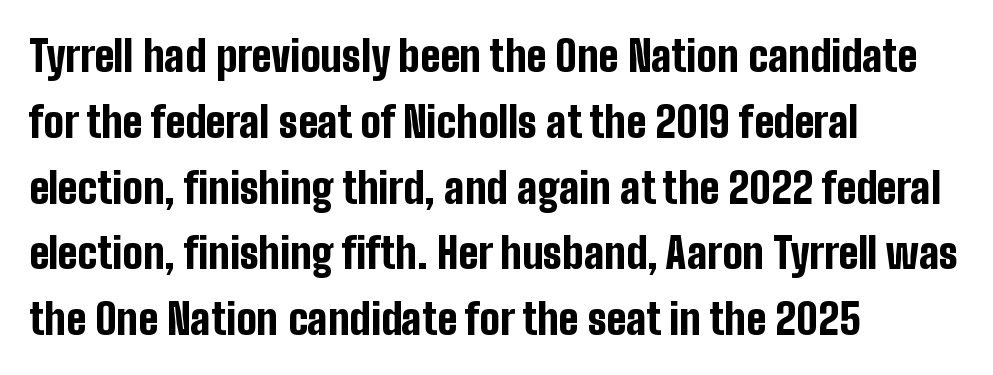
Q: Is the text bold? A: Yes.
Q: Is the text italic (slanted)? A: No, it is upright.
Q: Is the typeface a serif or a sans-serif typeface? A: Sans-serif.
Q: Is the text underlined? A: No.
Q: How is the paragraph aligned? A: Left-aligned.
Q: Is the spacing between letters normal or unusually wide? A: Normal.
Q: Is the spacing between lines tight, normal or loose? A: Normal.
Q: Width (condensed, normal, or wide)? A: Condensed.
Q: Stroke contrast? A: Low.
Q: x-height? A: Medium.
Q: Monospaced? A: No.
